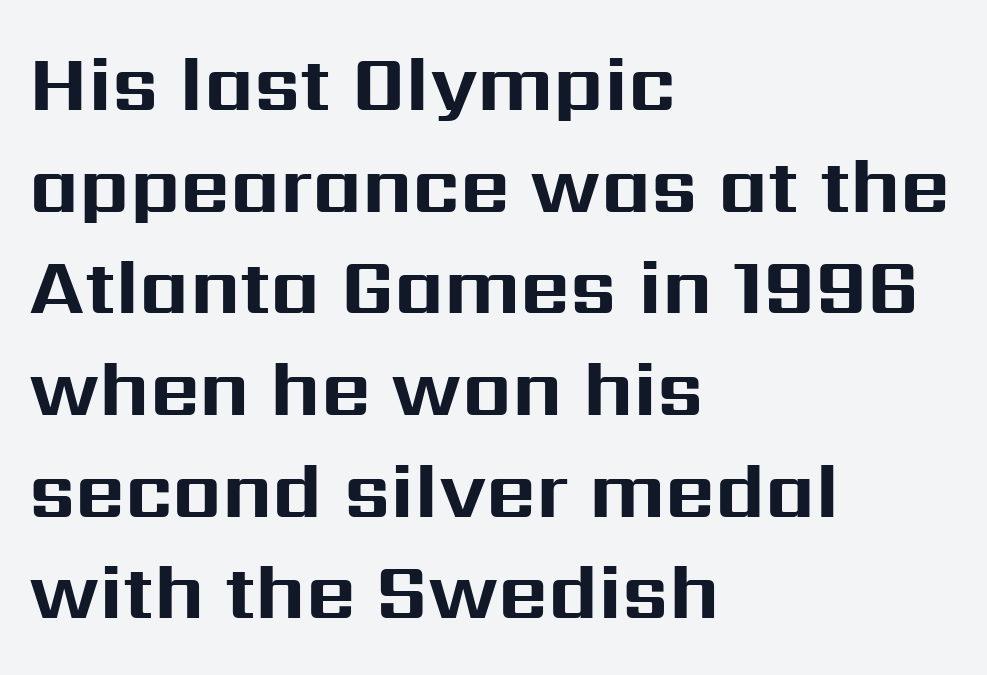
{"serif": "no", "italic": "no", "bold": "yes", "weight": "bold", "width": "normal", "stroke_contrast": "medium", "x_height": "medium", "monospaced": "no", "underline": "no", "align": "left", "line_spacing": "normal", "line_spacing_ratio": 1.32, "letter_spacing": "normal", "letter_spacing_em": 0.0, "glyph_px": 77}
